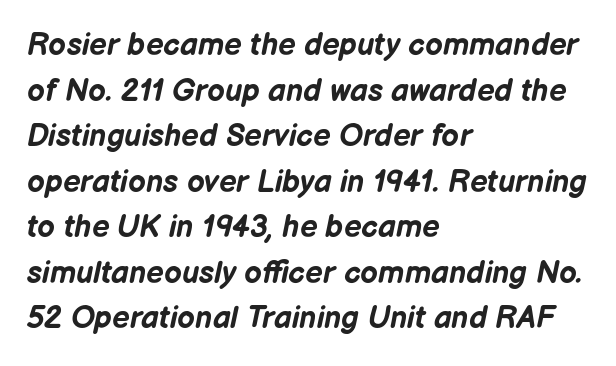
Q: Is the text bold? A: Yes.
Q: Is the text italic (slanted)? A: Yes, it leans right by about 12 degrees.
Q: Is the text underlined? A: No.
Q: How is the paragraph aligned? A: Left-aligned.
Q: Is the spacing between letters normal or unusually wide? A: Normal.
Q: Is the spacing between lines tight, normal or loose? A: Normal.
Q: Width (condensed, normal, or wide)? A: Normal.
Q: Stroke contrast? A: Low.
Q: x-height? A: Medium.
Q: Monospaced? A: No.
